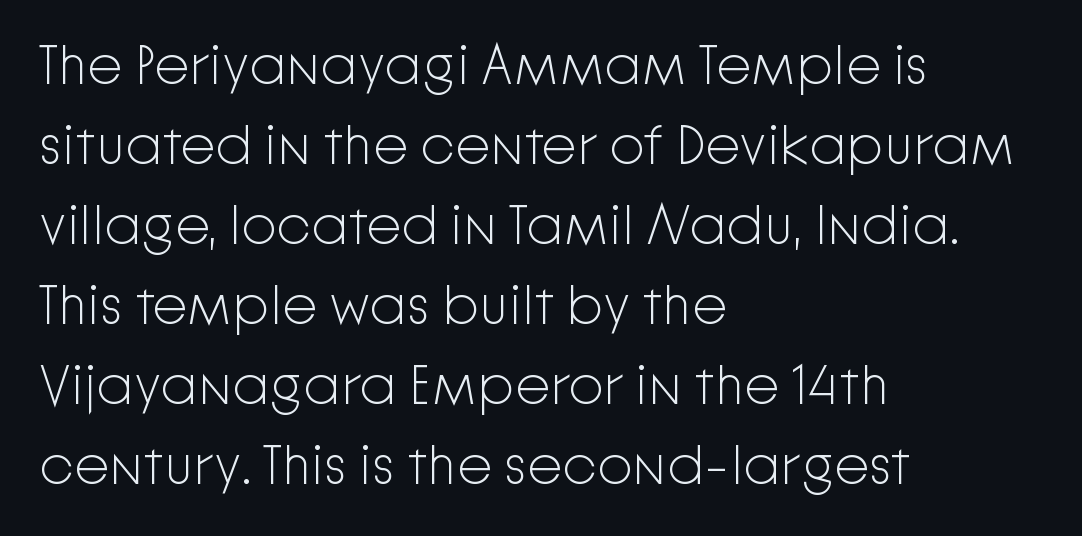
Q: Is the text bold? A: No.
Q: Is the text italic (slanted)? A: No, it is upright.
Q: Is the typeface a serif or a sans-serif typeface? A: Sans-serif.
Q: Is the text underlined? A: No.
Q: How is the paragraph aligned? A: Left-aligned.
Q: Is the spacing between letters normal or unusually wide? A: Normal.
Q: Is the spacing between lines tight, normal or loose? A: Normal.
Q: Width (condensed, normal, or wide)? A: Normal.
Q: Stroke contrast? A: Low.
Q: x-height? A: Medium.
Q: Monospaced? A: No.
